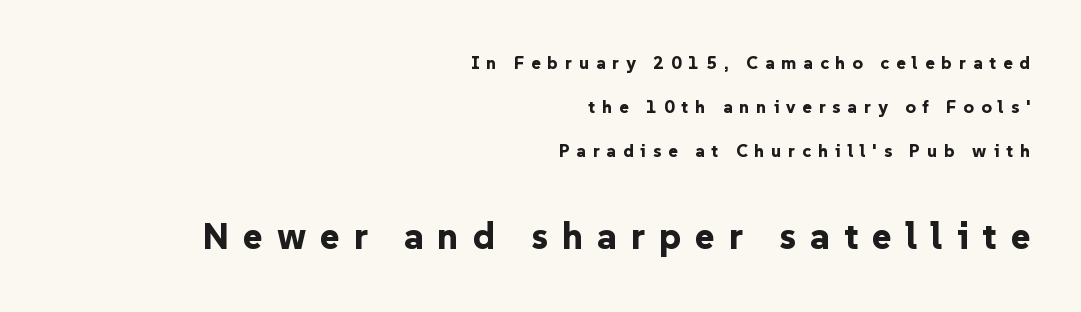
The designer gave the closing block more size than the opening block. Each row of text sits above clean, open space. Is the block centered? No — it sits flush against the right margin. The block of text is sparse from top to bottom, with ample space between rows.
